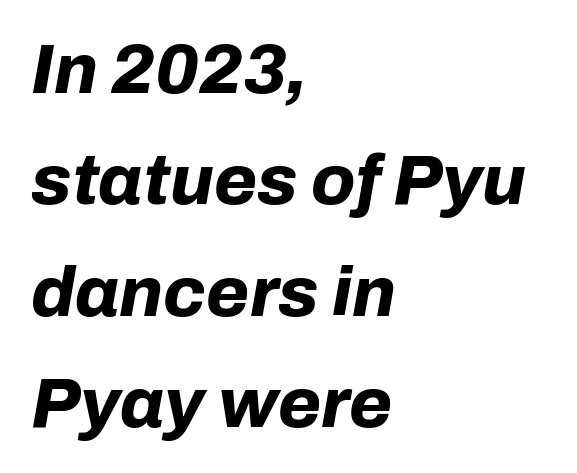
{"italic": "yes", "lean": "right", "slant_degrees": 10, "bold": "yes", "weight": "bold", "width": "normal", "stroke_contrast": "low", "x_height": "medium", "monospaced": "no", "underline": "no", "align": "left", "line_spacing": "normal", "line_spacing_ratio": 1.59, "letter_spacing": "normal", "letter_spacing_em": 0.0, "glyph_px": 70}
